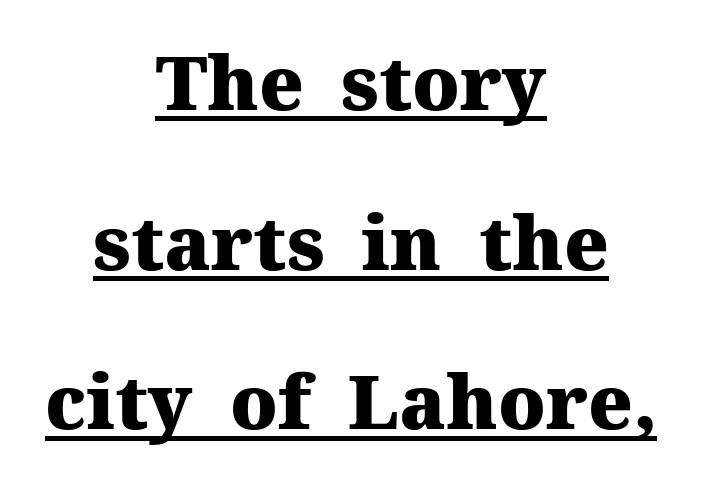
No extra tracking has been applied to these lines. The passage shown is typed in a proportional face where columns would drift. The specimen reads as upright at a glance. A typesetter would label this face a serif. Horizontally, the lines are justified to the midpoint only. The rendering uses the underline text-decoration.
